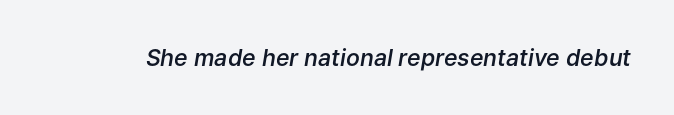
The image shows 23 px text type, italic (leaning right); set normal letter spacing, not underlined.
